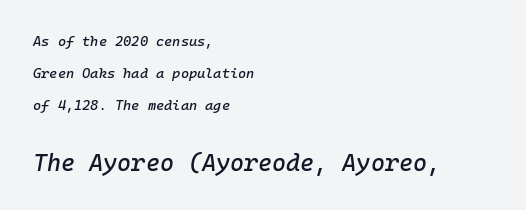
The image shows 24 px text type, italic (leaning right); set left-aligned, loose line spacing (2.27x), normal letter spacing, not underlined; the second (bottom) block is 1.71x larger.
